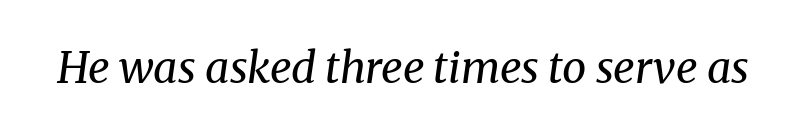
Q: Is the text bold? A: No.
Q: Is the text italic (slanted)? A: Yes, it leans right by about 8 degrees.
Q: Is the typeface a serif or a sans-serif typeface? A: Serif.
Q: Is the text underlined? A: No.
Q: Is the spacing between letters normal or unusually wide? A: Normal.
Q: Width (condensed, normal, or wide)? A: Normal.
Q: Stroke contrast? A: Medium.
Q: x-height? A: Medium.
Q: Monospaced? A: No.
